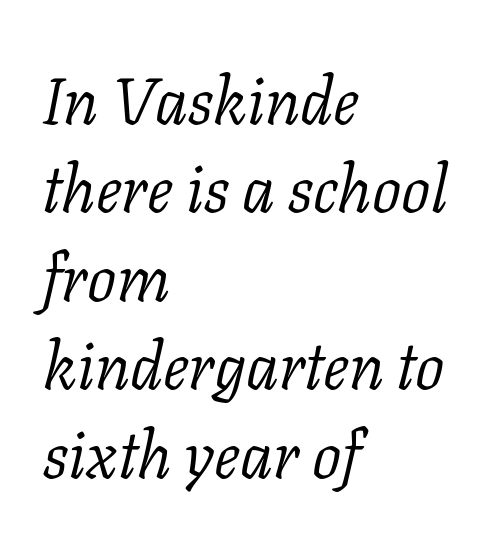
Q: Is the text bold? A: No.
Q: Is the text italic (slanted)? A: Yes, it leans right by about 11 degrees.
Q: Is the typeface a serif or a sans-serif typeface? A: Serif.
Q: Is the text underlined? A: No.
Q: How is the paragraph aligned? A: Left-aligned.
Q: Is the spacing between letters normal or unusually wide? A: Normal.
Q: Is the spacing between lines tight, normal or loose? A: Normal.
Q: Width (condensed, normal, or wide)? A: Normal.
Q: Stroke contrast? A: Low.
Q: x-height? A: Medium.
Q: Monospaced? A: No.
